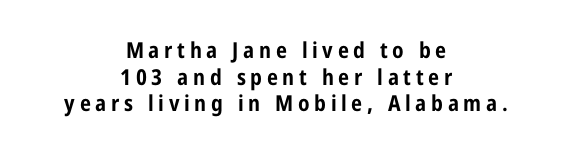
The type sits square on the baseline with zero lean. This sample uses expanded letter spacing, leaving extra air between glyphs. Typesetter's note: full bold, strokes at maximum text heaviness. Notice how the passage keeps no hard edge, just a central spine. Quick note: underline off.
